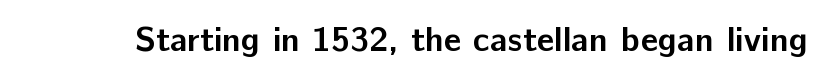
{"serif": "no", "italic": "no", "bold": "yes", "weight": "semibold", "width": "normal", "stroke_contrast": "low", "x_height": "medium", "monospaced": "no", "underline": "no", "letter_spacing": "normal", "letter_spacing_em": 0.0, "glyph_px": 35}
